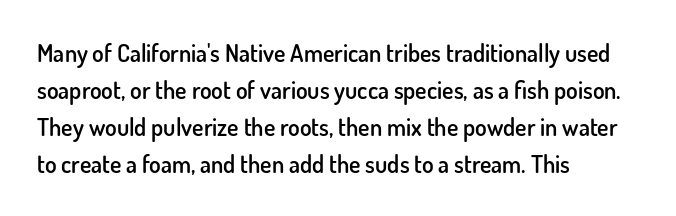
Leading matches the norm, producing a regular column. This is roman type, the default non-slanted kind. Students, note that the glyphs here touch the page at normal intervals. Anything drawn beneath the words? Only blank space.
